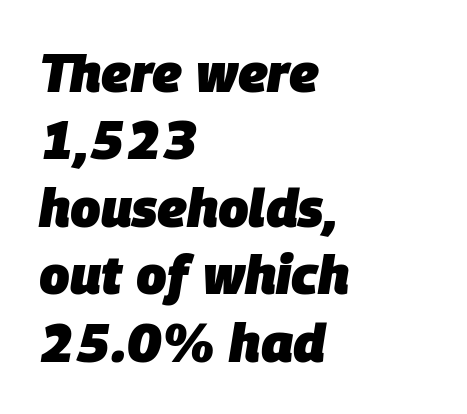
Q: Is the text bold? A: Yes.
Q: Is the text italic (slanted)? A: Yes, it leans right by about 9 degrees.
Q: Is the text underlined? A: No.
Q: How is the paragraph aligned? A: Left-aligned.
Q: Is the spacing between letters normal or unusually wide? A: Normal.
Q: Is the spacing between lines tight, normal or loose? A: Normal.
Q: Width (condensed, normal, or wide)? A: Normal.
Q: Stroke contrast? A: Low.
Q: x-height? A: Large.
Q: Monospaced? A: No.
